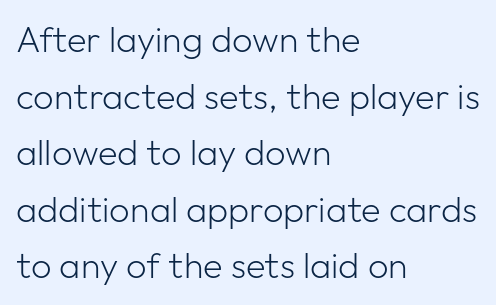
{"serif": "no", "italic": "no", "bold": "no", "weight": "light", "width": "normal", "stroke_contrast": "low", "x_height": "medium", "monospaced": "no", "underline": "no", "align": "left", "line_spacing": "normal", "line_spacing_ratio": 1.57, "letter_spacing": "normal", "letter_spacing_em": 0.0, "glyph_px": 36}
